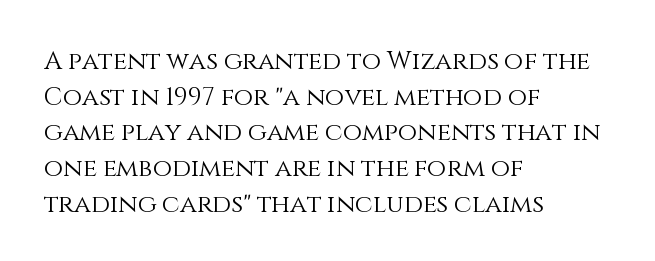
{"italic": "no", "bold": "no", "underline": "no", "align": "left", "line_spacing": "normal", "line_spacing_ratio": 1.43, "letter_spacing": "normal", "letter_spacing_em": 0.0, "glyph_px": 25}
